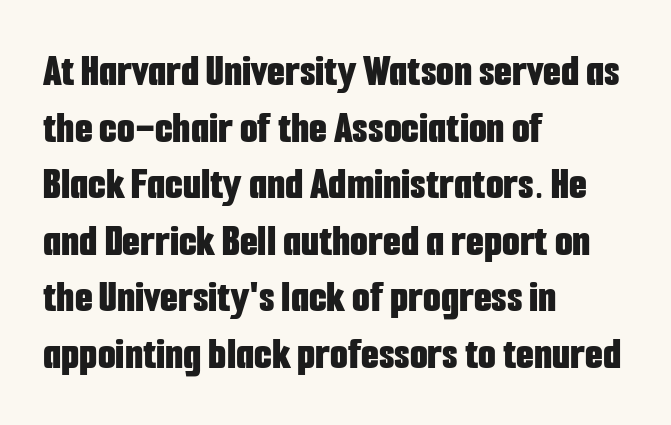
Q: Is the text bold? A: Yes.
Q: Is the text italic (slanted)? A: No, it is upright.
Q: Is the typeface a serif or a sans-serif typeface? A: Sans-serif.
Q: Is the text underlined? A: No.
Q: How is the paragraph aligned? A: Left-aligned.
Q: Is the spacing between letters normal or unusually wide? A: Normal.
Q: Width (condensed, normal, or wide)? A: Condensed.
Q: Stroke contrast? A: Low.
Q: x-height? A: Medium.
Q: Monospaced? A: No.
